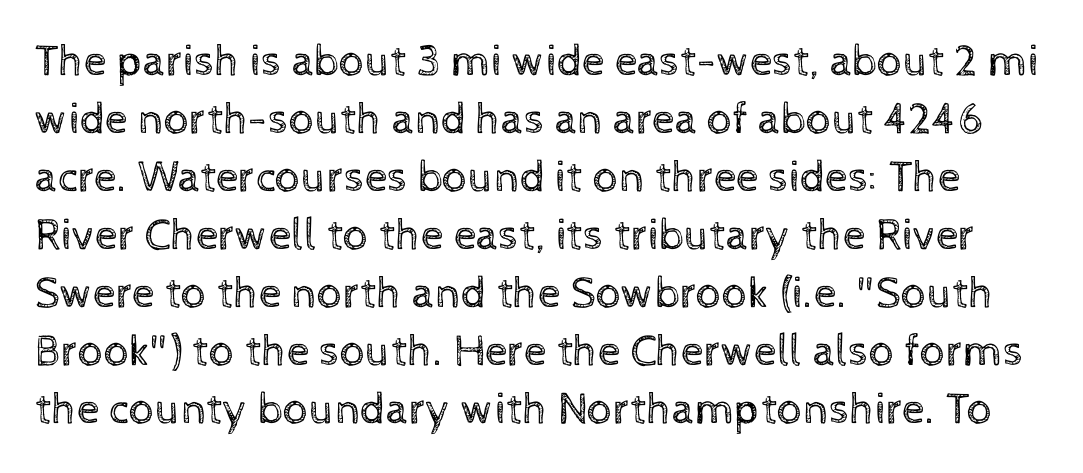
Looks like regular typesetting: each glyph gets only the width it needs. A typesetter would call this leading conventional body-copy spacing. Default kerning and tracking; the words read as compact shapes. Style check: upright.
